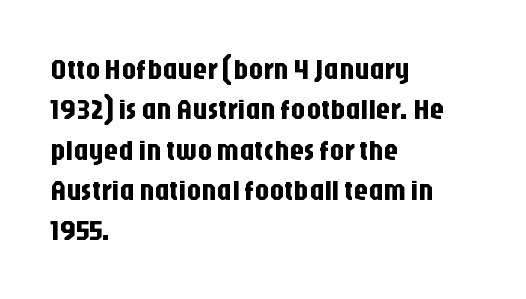
Q: Is the text italic (slanted)? A: No, it is upright.
Q: Is the typeface a serif or a sans-serif typeface? A: Sans-serif.
Q: Is the text underlined? A: No.
Q: How is the paragraph aligned? A: Left-aligned.
Q: Is the spacing between letters normal or unusually wide? A: Normal.
Q: Is the spacing between lines tight, normal or loose? A: Normal.
Q: Width (condensed, normal, or wide)? A: Condensed.
Q: Stroke contrast? A: Low.
Q: x-height? A: Large.
Q: Monospaced? A: No.
